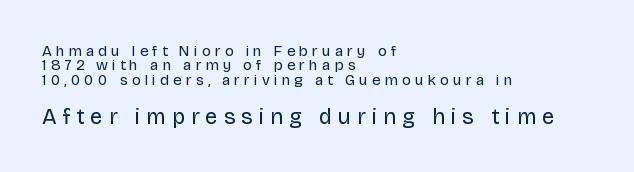
The strip under each line holds only bare page. Type size steps up from the first block to the second. The letters stand straight up with perfectly vertical stems. The weight tops out at a normal text grade. These lines stack with their left ends in a neat column. Does extra space separate the letters? Yes, quite a lot of it.
